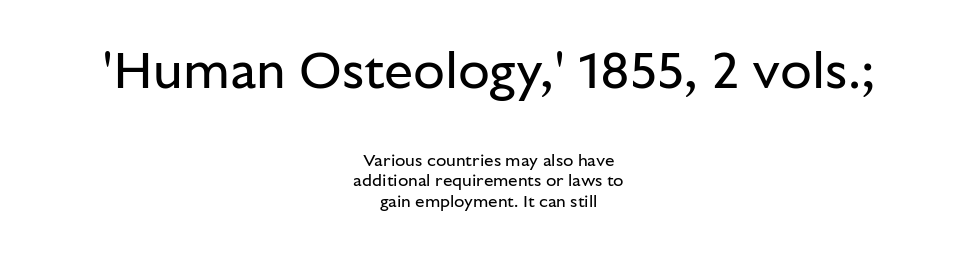
The image shows 52 px regular-weight sans-serif type, upright; set centered, line spacing 1.21x, normal letter spacing, not underlined; the first (top) block is 3.06x larger; low stroke contrast and a medium x-height.
